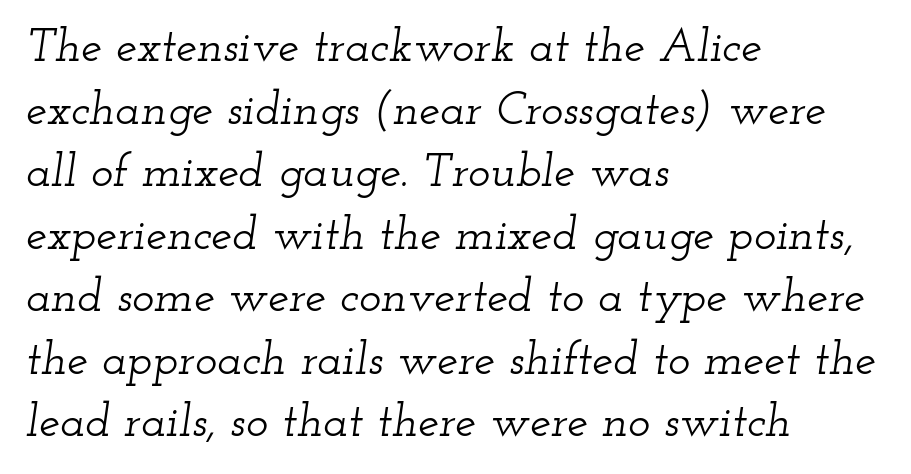
The image shows 47 px wide serif type, italic (leaning right); set left-aligned, normal line spacing (1.33x), normal letter spacing, not underlined; low stroke contrast and a small x-height.
